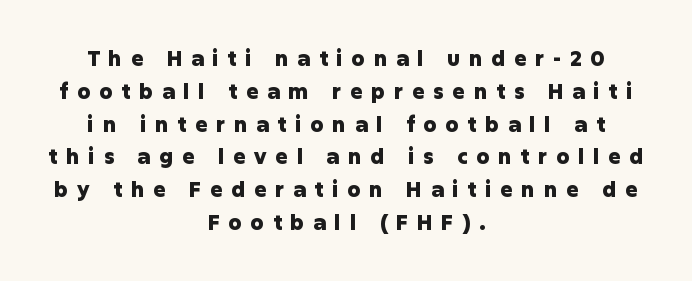
{"italic": "no", "bold": "yes", "underline": "no", "align": "center", "line_spacing": "normal", "line_spacing_ratio": 1.56, "letter_spacing": "wide", "letter_spacing_em": 0.41, "glyph_px": 21}
